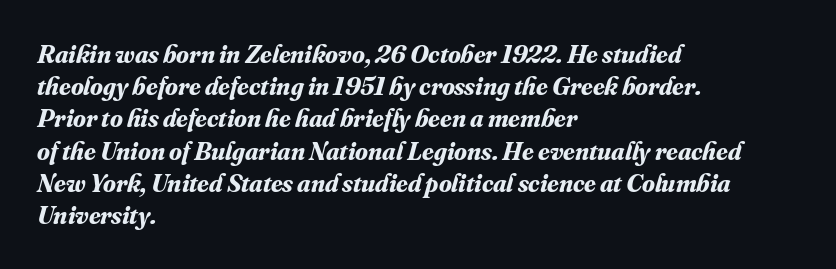
The image shows 26 px bold type, italic (leaning right); set left-aligned, line spacing 1.24x, normal letter spacing, not underlined.
